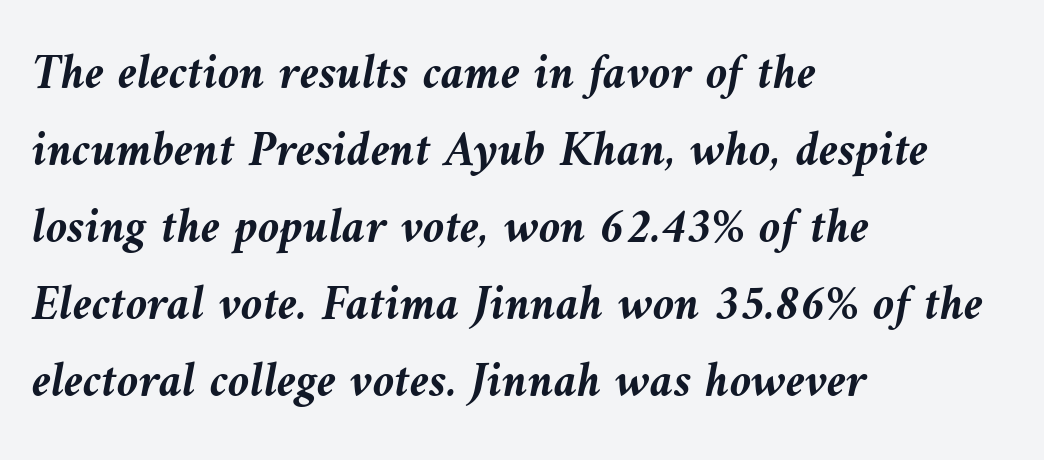
The image shows 49 px semibold type, italic (leaning left); set left-aligned, normal line spacing (1.57x), normal letter spacing, not underlined; medium stroke contrast and a medium x-height.
